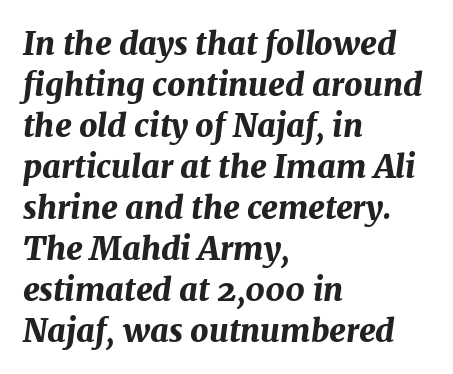
All the whitespace from short lines collects on the right. The string is rendered with underlining switched off. Its strokes are broad and dark, the hallmark of bold type. Designer's note — italics engaged. Compared with typical paragraphs, the rows here are spaced about the same.
